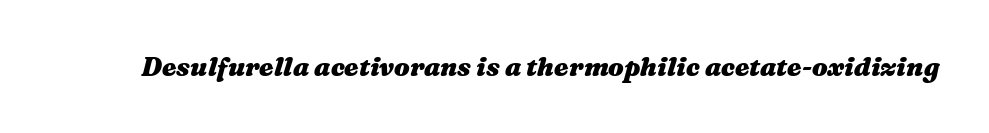
Bare-footed words on every line. Is the type bold? Yes — the strokes are clearly thick and heavy. An italicized treatment has been applied to the whole sample. Tracking here is standard; glyphs follow each other at the usual distance.
